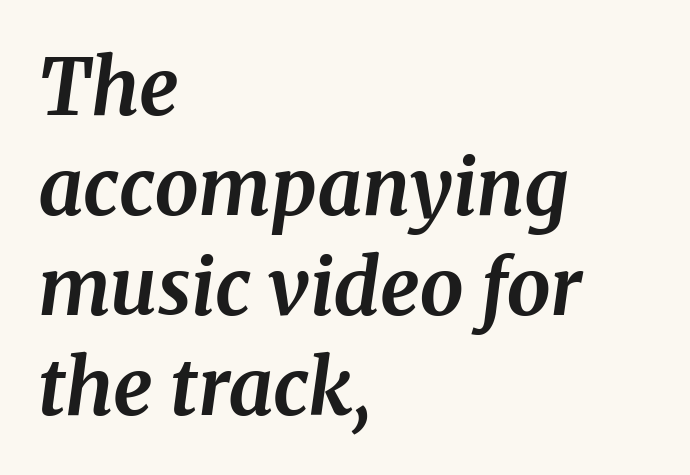
The image shows 78 px bold serif type, italic (leaning right); set left-aligned, normal line spacing (1.28x), normal letter spacing, not underlined; medium stroke contrast and a medium x-height.
